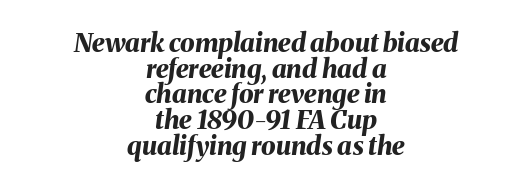
Clear beneath every line of the passage. It's the slanting kind of type. No extra tracking has been applied to these lines. Closely set lines give the paragraph a compact silhouette. This sample is center-justified, so both line endings float freely. Set as a true bold cut, around the 700 mark.
